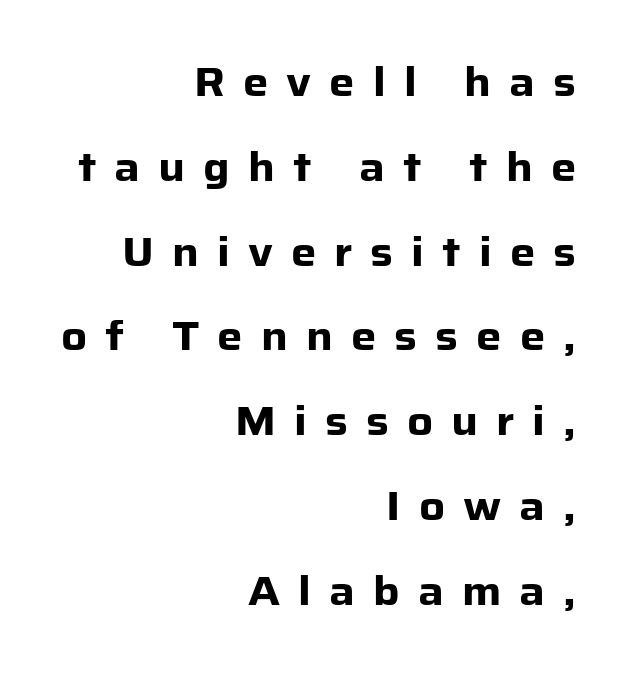
Q: Is the text bold? A: Yes.
Q: Is the text italic (slanted)? A: No, it is upright.
Q: Is the typeface a serif or a sans-serif typeface? A: Sans-serif.
Q: Is the text underlined? A: No.
Q: How is the paragraph aligned? A: Right-aligned.
Q: Is the spacing between letters normal or unusually wide? A: Unusually wide.
Q: Is the spacing between lines tight, normal or loose? A: Loose.
Q: Width (condensed, normal, or wide)? A: Normal.
Q: Stroke contrast? A: Low.
Q: x-height? A: Medium.
Q: Monospaced? A: No.
